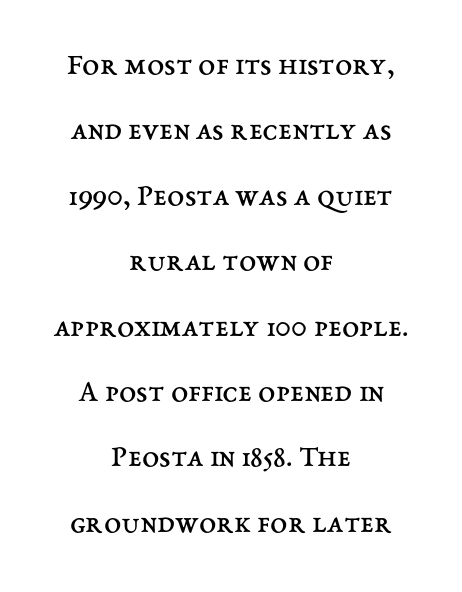
Nobody touched the tracking dial on this one. Neither beginnings nor endings align; midpoints do. The passage shown stacks its lines with a broad gap. Ink coverage per letter is moderate at most.
